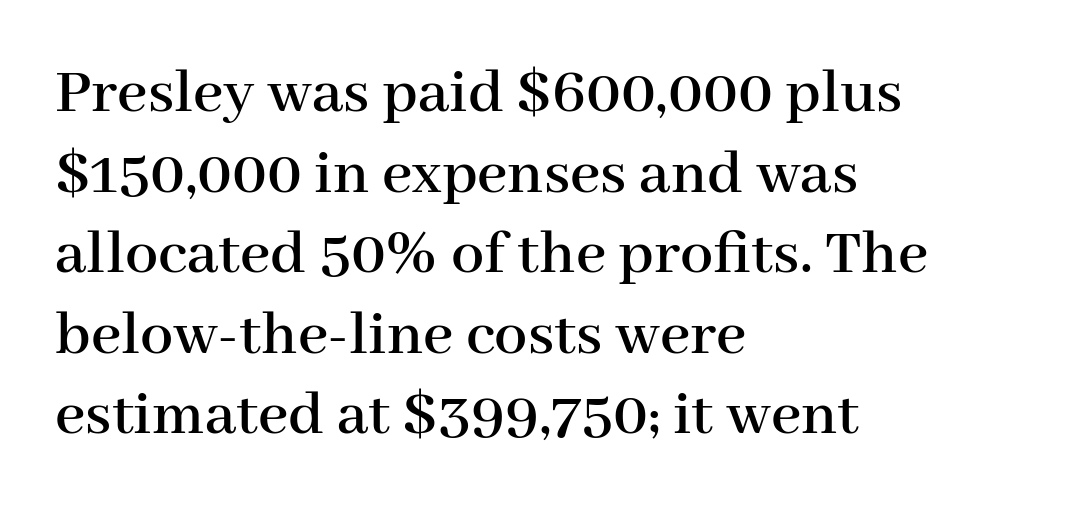
{"serif": "yes", "italic": "no", "width": "normal", "stroke_contrast": "high", "x_height": "medium", "monospaced": "no", "underline": "no", "align": "left", "line_spacing_ratio": 1.22, "letter_spacing": "normal", "letter_spacing_em": 0.0, "glyph_px": 66}
